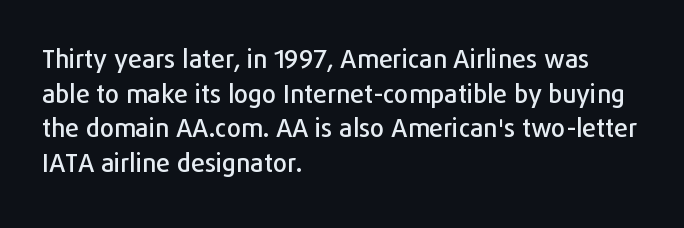
Q: Is the text italic (slanted)? A: No, it is upright.
Q: Is the text underlined? A: No.
Q: How is the paragraph aligned? A: Left-aligned.
Q: Is the spacing between letters normal or unusually wide? A: Normal.
Q: Is the spacing between lines tight, normal or loose? A: Normal.
